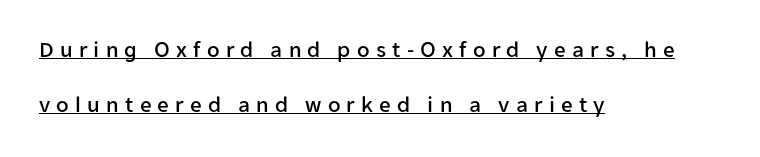
A typographer would call this underscored text. Here the glyphs are tracked loosely, breaking word shapes into spaced letters. The typography opts for an upright posture over an oblique one. Vertically, the passage feels expansive, rows floating well apart. A classic flush-left, rag-right setting is used for this passage.
